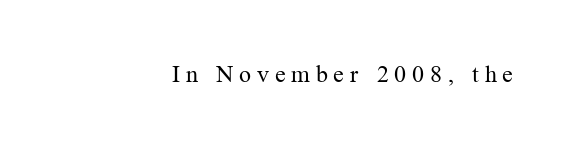
{"italic": "no", "bold": "no", "underline": "no", "align": "right", "letter_spacing": "wide", "letter_spacing_em": 0.24, "glyph_px": 24}
